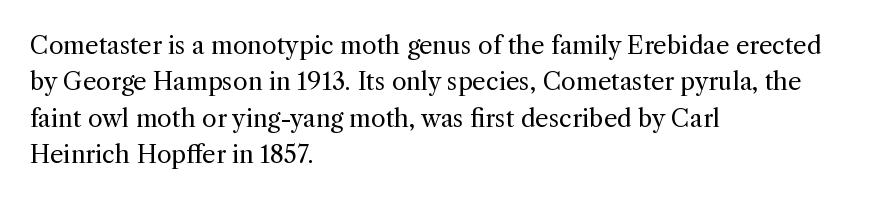
{"italic": "no", "bold": "no", "underline": "no", "align": "left", "line_spacing": "normal", "line_spacing_ratio": 1.52, "letter_spacing": "normal", "letter_spacing_em": 0.0, "glyph_px": 24}
